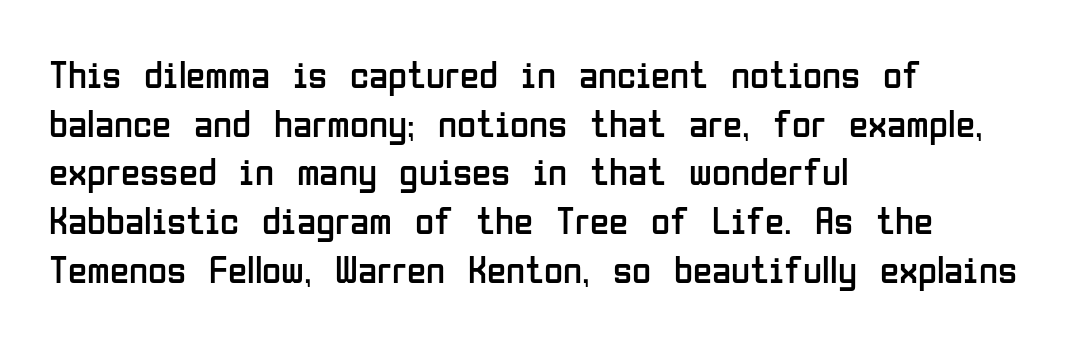
Q: Is the text bold? A: No.
Q: Is the text italic (slanted)? A: No, it is upright.
Q: Is the typeface a serif or a sans-serif typeface? A: Sans-serif.
Q: Is the text underlined? A: No.
Q: How is the paragraph aligned? A: Left-aligned.
Q: Is the spacing between letters normal or unusually wide? A: Normal.
Q: Is the spacing between lines tight, normal or loose? A: Normal.
Q: Width (condensed, normal, or wide)? A: Condensed.
Q: Stroke contrast? A: Low.
Q: x-height? A: Medium.
Q: Monospaced? A: No.
